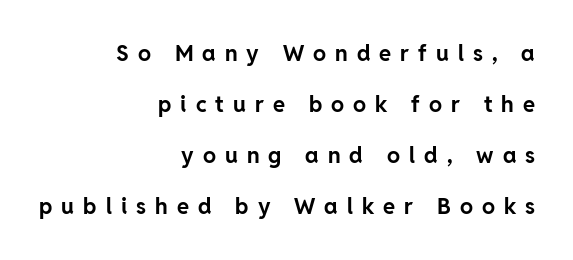
Q: Is the text bold? A: Yes.
Q: Is the text italic (slanted)? A: No, it is upright.
Q: Is the text underlined? A: No.
Q: How is the paragraph aligned? A: Right-aligned.
Q: Is the spacing between letters normal or unusually wide? A: Unusually wide.
Q: Is the spacing between lines tight, normal or loose? A: Loose.
